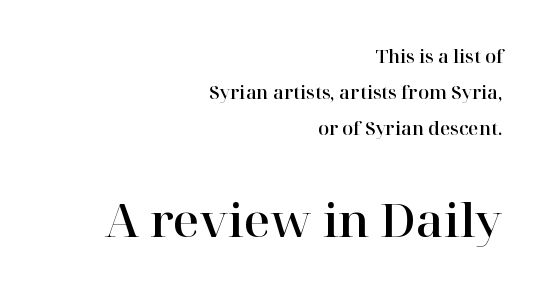
The image shows 46 px serif type, upright; set right-aligned, loose line spacing (1.99x), normal letter spacing, not underlined; the second (bottom) block is 2.56x larger; high stroke contrast and a medium x-height.
